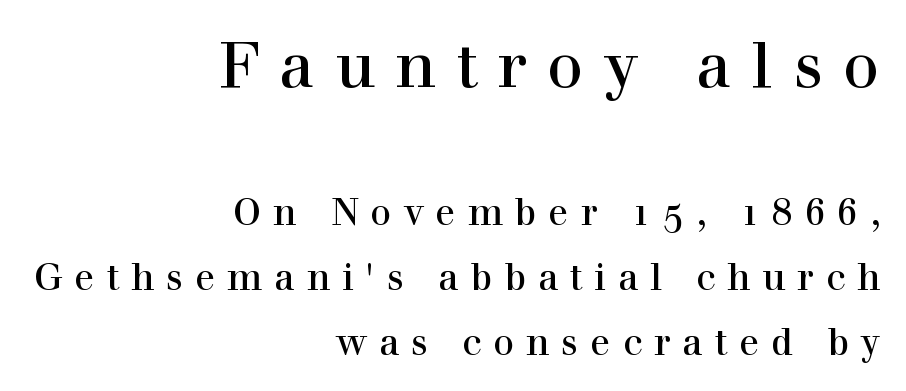
Two sizes are in play, and the larger belongs to the first block. Unlike italic type, these characters show no tilt at all. A clean baseline with only descenders dipping below it. Check where the strokes stop: tiny serifs finish them off. A flush-right, rag-left setting is used for this passage.
